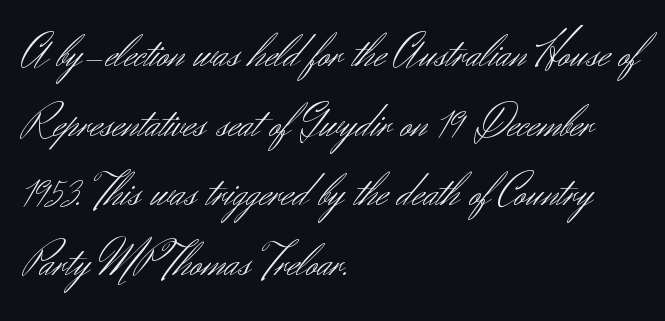
Descenders hang freely into open space. On a weight scale, this lands at 450 or below. The tracking reads as untouched default to a designer's eye. This sample keeps an unexceptional amount of space between lines. What kind of face is this? One without serifs — a sans. Line starts are locked; line ends wander.
